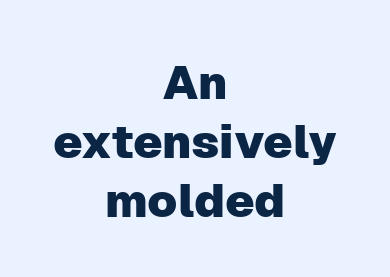
Q: Is the text italic (slanted)? A: No, it is upright.
Q: Is the typeface a serif or a sans-serif typeface? A: Sans-serif.
Q: Is the text underlined? A: No.
Q: How is the paragraph aligned? A: Centered.
Q: Is the spacing between letters normal or unusually wide? A: Normal.
Q: Is the spacing between lines tight, normal or loose? A: Normal.
Q: Width (condensed, normal, or wide)? A: Normal.
Q: Stroke contrast? A: Low.
Q: x-height? A: Medium.
Q: Monospaced? A: No.
